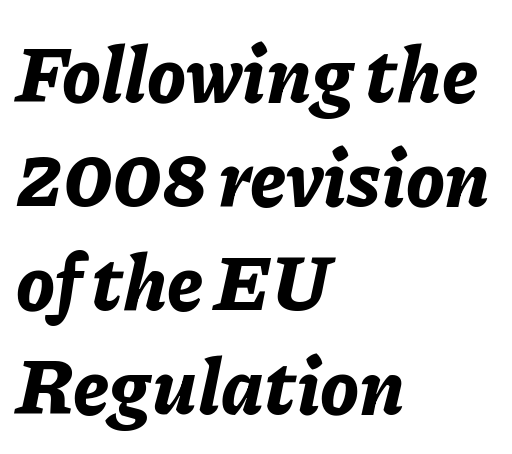
Q: Is the text bold? A: Yes.
Q: Is the text italic (slanted)? A: Yes, it leans right by about 11 degrees.
Q: Is the text underlined? A: No.
Q: How is the paragraph aligned? A: Left-aligned.
Q: Is the spacing between letters normal or unusually wide? A: Normal.
Q: Is the spacing between lines tight, normal or loose? A: Normal.
Q: Width (condensed, normal, or wide)? A: Normal.
Q: Stroke contrast? A: Low.
Q: x-height? A: Medium.
Q: Monospaced? A: No.
